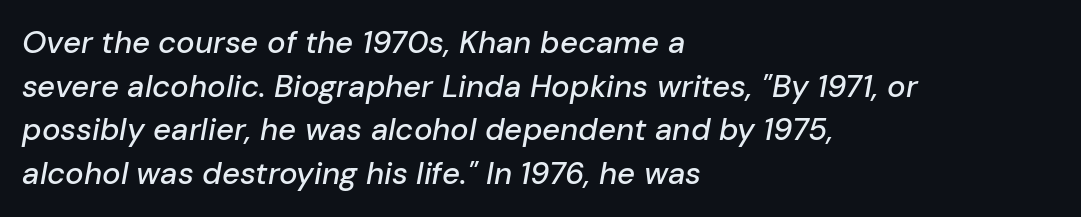
Horizontal alignment here is leftward, the default for most running prose. Caption: standard tracking, unaltered. Notice how descenders clear the ascenders below comfortably — that's standard leading. Decoration check: the copy has no underline. Character widths vary here, with narrow letters taking less room than wide ones.
